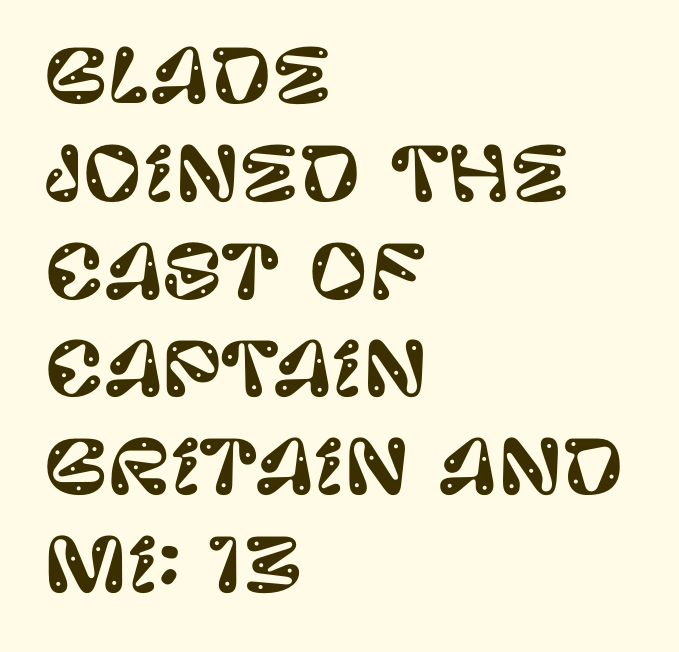
The image shows 73 px sans-serif type; set left-aligned, normal line spacing (1.34x), normal letter spacing, not underlined; low stroke contrast and a large x-height.
